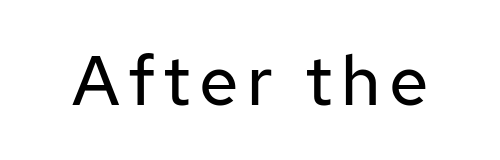
{"serif": "no", "italic": "no", "bold": "no", "weight": "regular", "width": "normal", "stroke_contrast": "low", "x_height": "medium", "monospaced": "no", "underline": "no", "glyph_px": 70}
